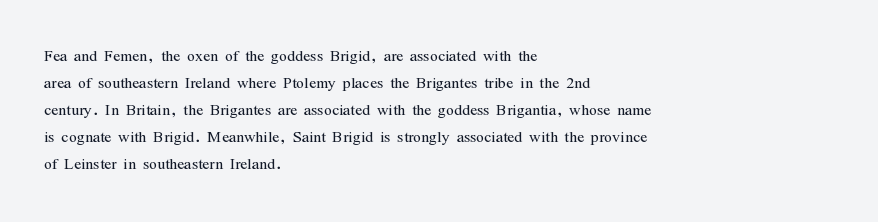
Q: Is the text bold? A: No.
Q: Is the text italic (slanted)? A: No, it is upright.
Q: Is the text underlined? A: No.
Q: How is the paragraph aligned? A: Left-aligned.
Q: Is the spacing between letters normal or unusually wide? A: Normal.
Q: Is the spacing between lines tight, normal or loose? A: Normal.
